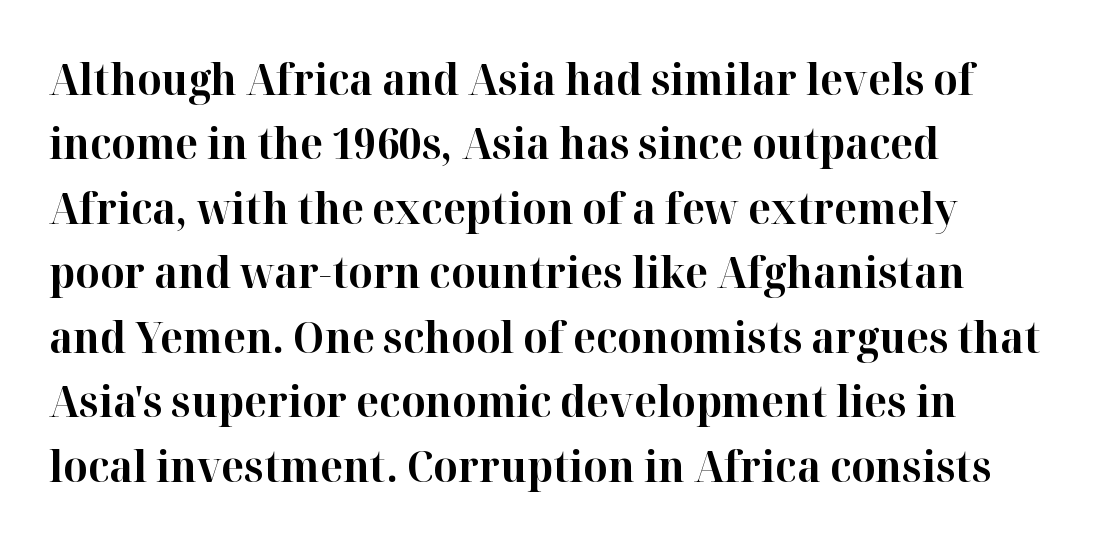
{"serif": "yes", "italic": "no", "bold": "yes", "weight": "bold", "width": "normal", "stroke_contrast": "high", "x_height": "medium", "monospaced": "no", "underline": "no", "align": "left", "line_spacing": "normal", "line_spacing_ratio": 1.5, "letter_spacing": "normal", "letter_spacing_em": 0.0, "glyph_px": 43}
